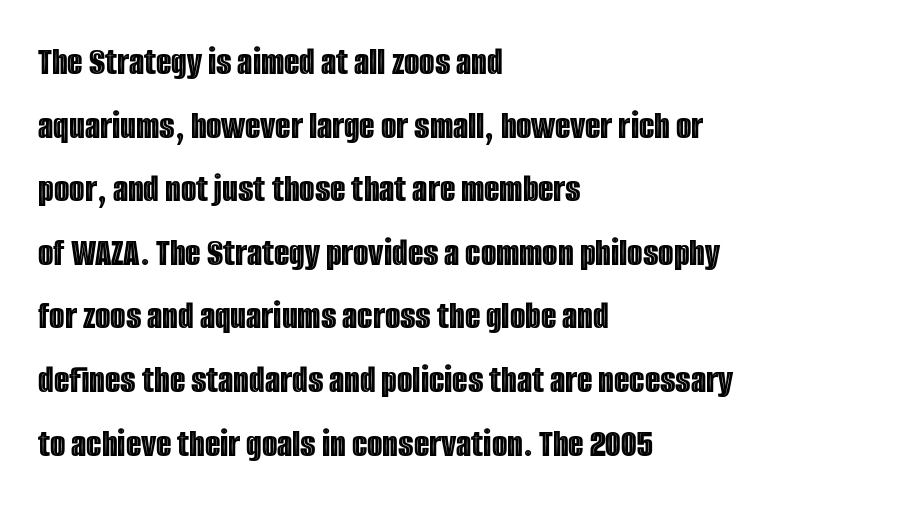
The leading is moderate, giving the passage an even texture. Every row of glyphs begins at an identical x-position on the left. Designer's note — italics off, roman on. The rendering uses natural spacing where letterforms have individual widths. Anything drawn beneath the words? Only blank space. Students, note that the glyphs here touch the page at normal intervals.
